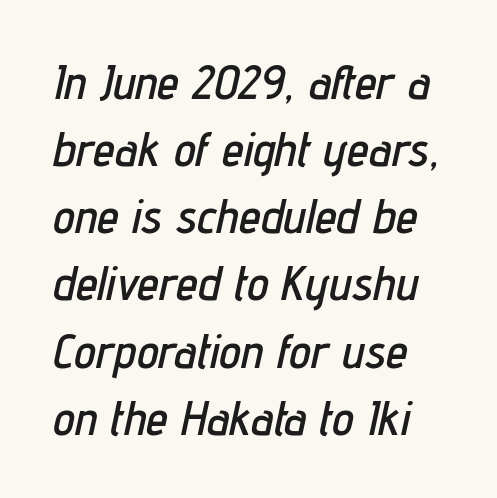
{"italic": "yes", "lean": "right", "slant_degrees": 12, "width": "condensed", "stroke_contrast": "low", "x_height": "medium", "monospaced": "no", "underline": "no", "align": "left", "line_spacing": "normal", "line_spacing_ratio": 1.37, "letter_spacing": "normal", "letter_spacing_em": 0.0, "glyph_px": 49}
